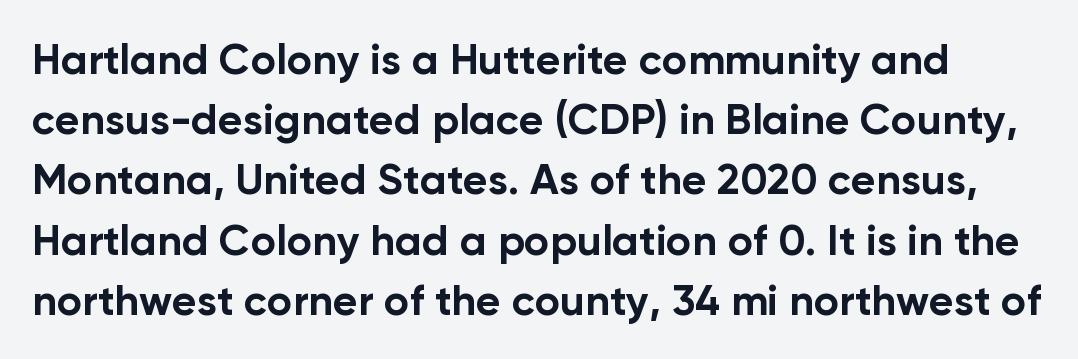
Q: Is the text bold? A: Yes.
Q: Is the text italic (slanted)? A: No, it is upright.
Q: Is the typeface a serif or a sans-serif typeface? A: Sans-serif.
Q: Is the text underlined? A: No.
Q: Is the spacing between letters normal or unusually wide? A: Normal.
Q: Is the spacing between lines tight, normal or loose? A: Normal.
Q: Width (condensed, normal, or wide)? A: Normal.
Q: Stroke contrast? A: Low.
Q: x-height? A: Medium.
Q: Monospaced? A: No.
